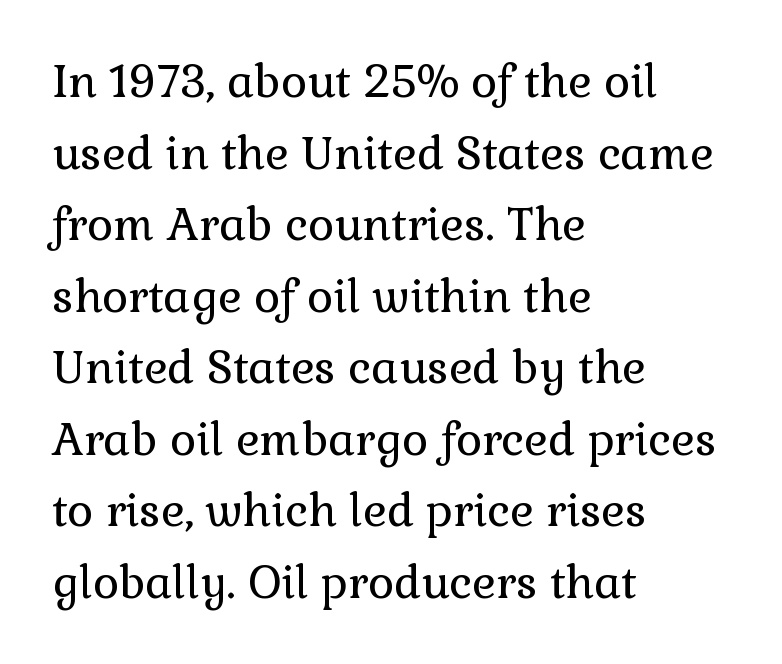
Does the type have serifs? Yes, each stem ends in a small foot. The zone under the glyphs is completely vacant. The typeface has the unassuming heft of standard copy or less. Spacing verdict: proportional, widths tailored to each character. Quick note: interline space is typical.
